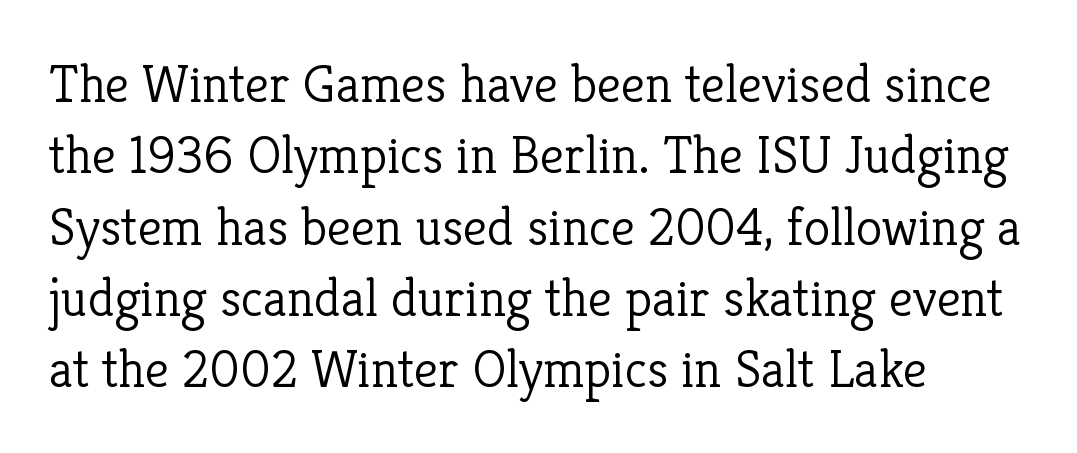
{"serif": "yes", "italic": "no", "bold": "no", "weight": "light", "width": "normal", "stroke_contrast": "low", "x_height": "medium", "monospaced": "no", "underline": "no", "align": "left", "line_spacing": "normal", "line_spacing_ratio": 1.32, "letter_spacing": "normal", "letter_spacing_em": 0.0, "glyph_px": 54}
